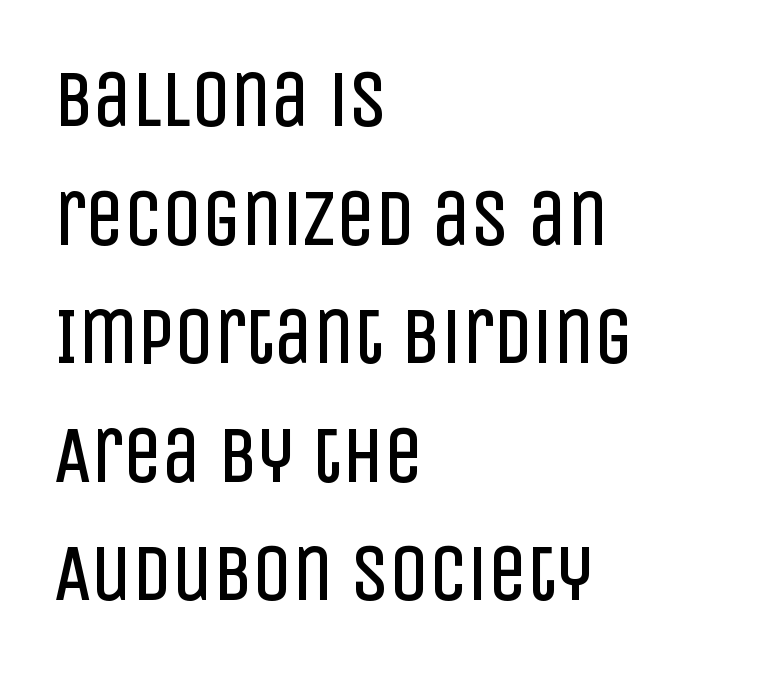
Q: Is the text bold? A: No.
Q: Is the text italic (slanted)? A: No, it is upright.
Q: Is the typeface a serif or a sans-serif typeface? A: Sans-serif.
Q: Is the text underlined? A: No.
Q: How is the paragraph aligned? A: Left-aligned.
Q: Is the spacing between letters normal or unusually wide? A: Normal.
Q: Is the spacing between lines tight, normal or loose? A: Normal.
Q: Width (condensed, normal, or wide)? A: Condensed.
Q: Stroke contrast? A: Low.
Q: x-height? A: Large.
Q: Monospaced? A: No.
